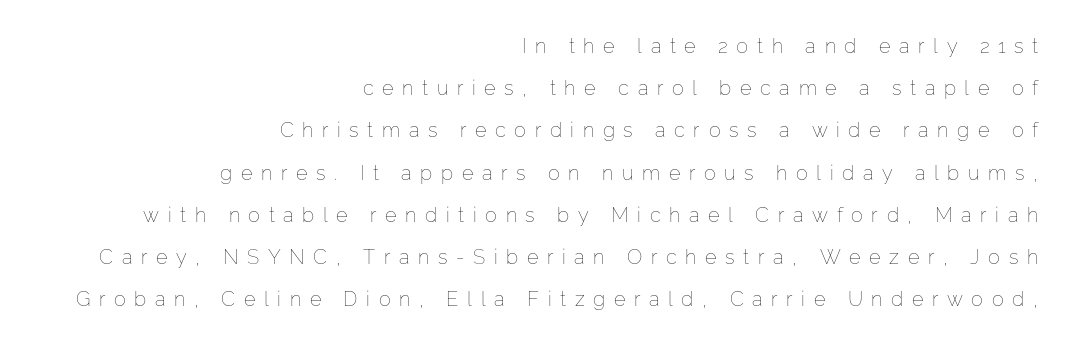
Underline: absent. Bold? No — there's no thickening of the strokes. You could fit nearly another row in the gap between these rows. If you drew a ruler down the right edge, every line would touch it. Inter-character spacing is expanded well beyond the font's built-in metrics. Ascenders rise straight up at ninety degrees.
